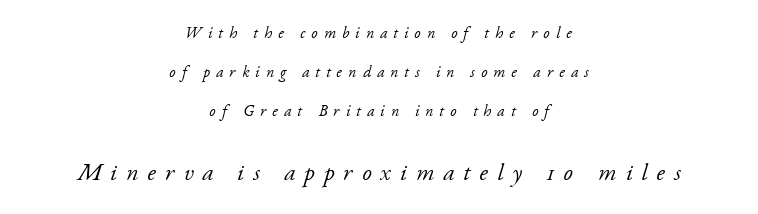
The image shows 24 px text type, italic (leaning right); set centered, loose line spacing (2.44x), unusually wide letter spacing (+0.38 em), not underlined; the second (bottom) block is 1.5x larger.
